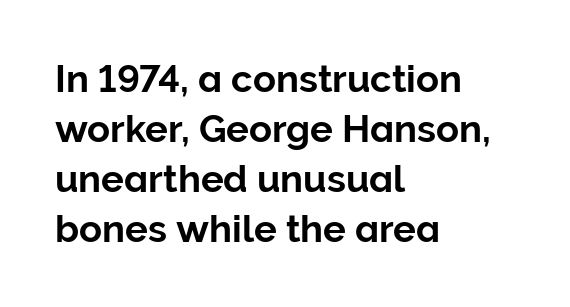
Each row of text sits above clean, open space. Does the copy run flush right? No — it runs flush left. The font family rendered here belongs to the sans-serif group. Every stem runs plumb, perpendicular to the baseline.
